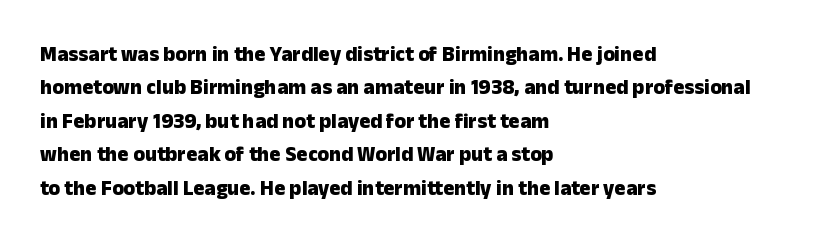
{"italic": "no", "bold": "yes", "underline": "no", "align": "left", "line_spacing": "normal", "line_spacing_ratio": 1.59, "letter_spacing": "normal", "letter_spacing_em": 0.0, "glyph_px": 21}
